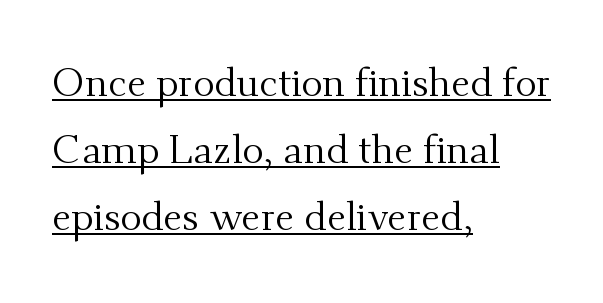
{"serif": "yes", "italic": "no", "bold": "no", "weight": "regular", "width": "normal", "stroke_contrast": "medium", "x_height": "small", "monospaced": "no", "underline": "yes", "align": "left", "line_spacing": "normal", "line_spacing_ratio": 1.68, "letter_spacing": "normal", "letter_spacing_em": 0.0, "glyph_px": 40}
